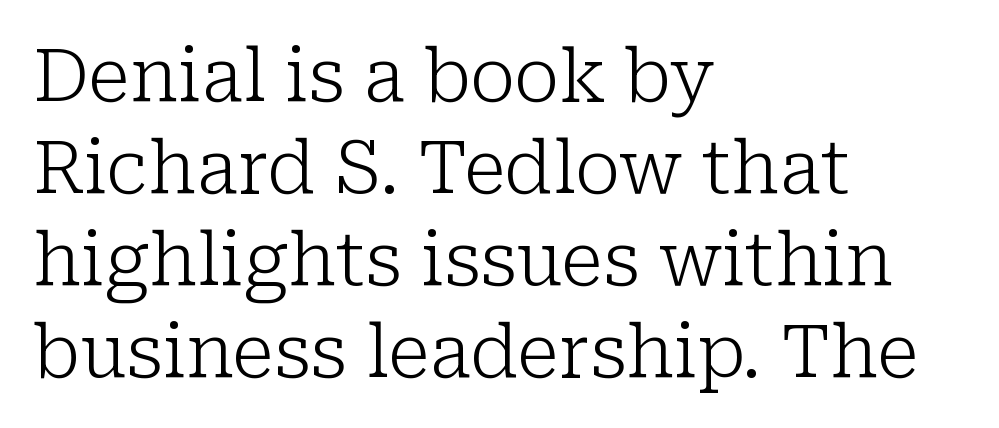
The glyphs are unaccompanied by any horizontal stroke below them. Think of a printed novel: that variable character pitch is what you see here. Ascenders rise straight up at ninety degrees. Stems and bowls with no extra thickness — not bold.
